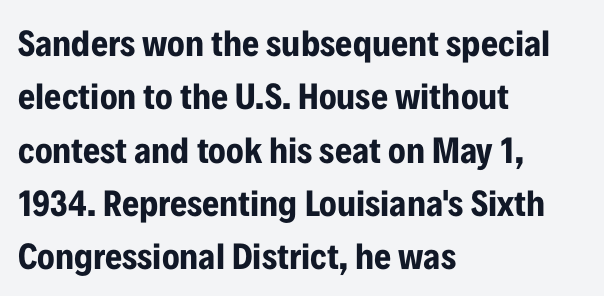
The letters stand upright; this is a roman face. Type style note: lacks serifs. The face used here is proportionally spaced, like ordinary book or web type. The block of text has a typical density, with ordinary space between rows. Chunky letters — that's bold for sure.
